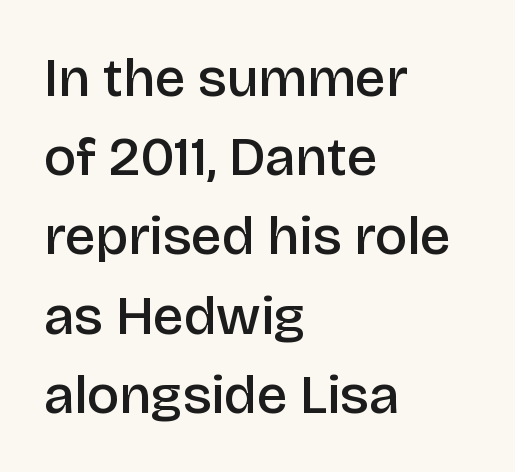
Q: Is the text bold? A: Semi-bold.
Q: Is the text italic (slanted)? A: No, it is upright.
Q: Is the typeface a serif or a sans-serif typeface? A: Sans-serif.
Q: Is the text underlined? A: No.
Q: How is the paragraph aligned? A: Left-aligned.
Q: Is the spacing between letters normal or unusually wide? A: Normal.
Q: Is the spacing between lines tight, normal or loose? A: Normal.
Q: Width (condensed, normal, or wide)? A: Normal.
Q: Stroke contrast? A: Low.
Q: x-height? A: Large.
Q: Monospaced? A: No.
